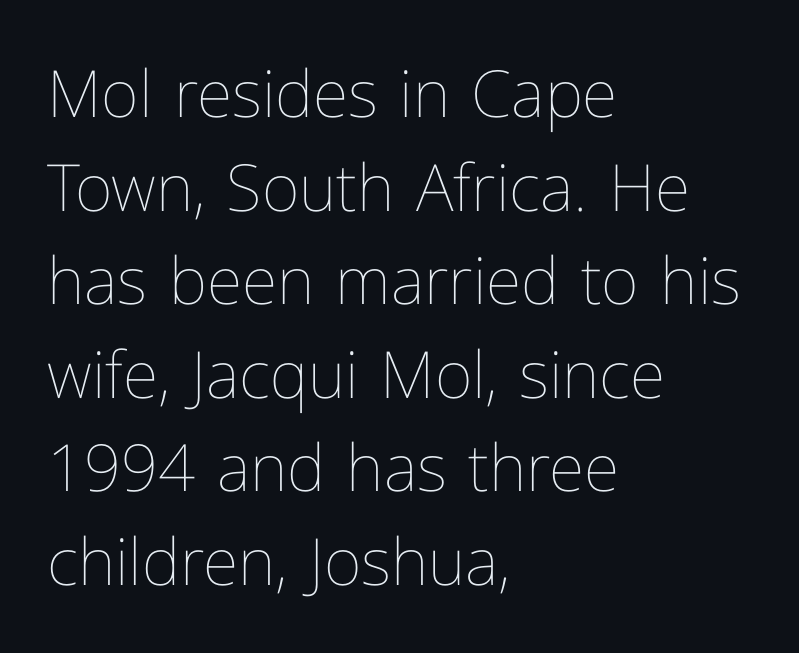
The image shows 65 px thin type, upright; set left-aligned, normal line spacing (1.44x), normal letter spacing, not underlined; low stroke contrast and a medium x-height.
